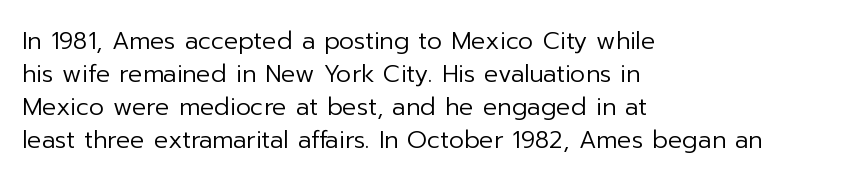
The image shows 24 px text type, upright; set left-aligned, normal line spacing (1.38x), normal letter spacing, not underlined.
